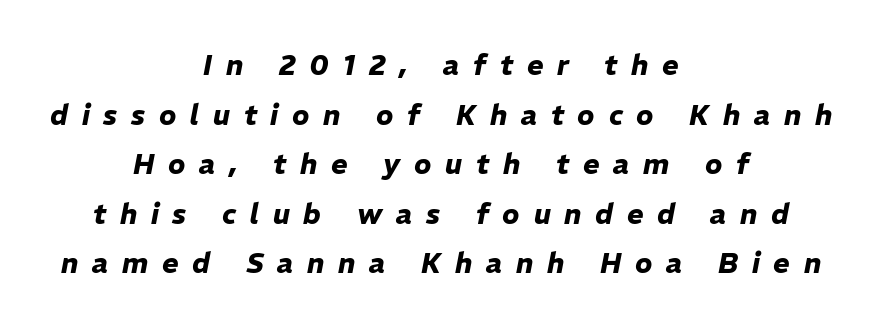
Q: Is the text bold? A: Yes.
Q: Is the text italic (slanted)? A: Yes, it leans right by about 11 degrees.
Q: Is the text underlined? A: No.
Q: How is the paragraph aligned? A: Centered.
Q: Is the spacing between letters normal or unusually wide? A: Unusually wide.
Q: Width (condensed, normal, or wide)? A: Normal.
Q: Stroke contrast? A: Low.
Q: x-height? A: Medium.
Q: Monospaced? A: No.
